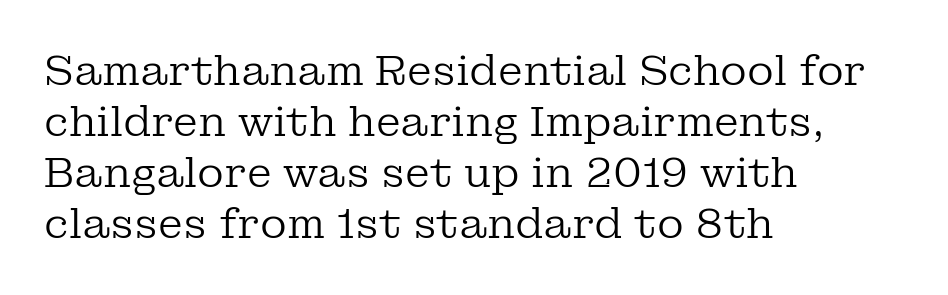
Q: Is the text bold? A: No.
Q: Is the text italic (slanted)? A: No, it is upright.
Q: Is the typeface a serif or a sans-serif typeface? A: Serif.
Q: Is the text underlined? A: No.
Q: How is the paragraph aligned? A: Left-aligned.
Q: Is the spacing between letters normal or unusually wide? A: Normal.
Q: Width (condensed, normal, or wide)? A: Normal.
Q: Stroke contrast? A: Low.
Q: x-height? A: Medium.
Q: Monospaced? A: No.
